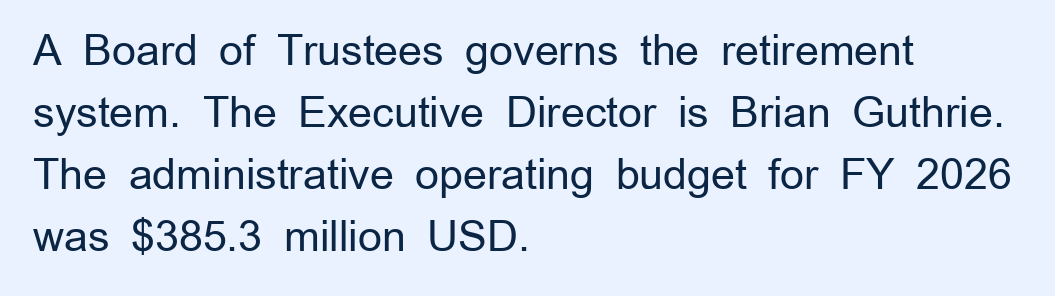
Weight class: somewhere from thin through regular. Observe the absence of serifs on each vertical stroke in this sample. The passage is arranged the way most books set body copy — flush left. The passage shown is not underscored anywhere. Honestly, the row spacing looks completely unremarkable. The letters stand straight up with perfectly vertical stems.
